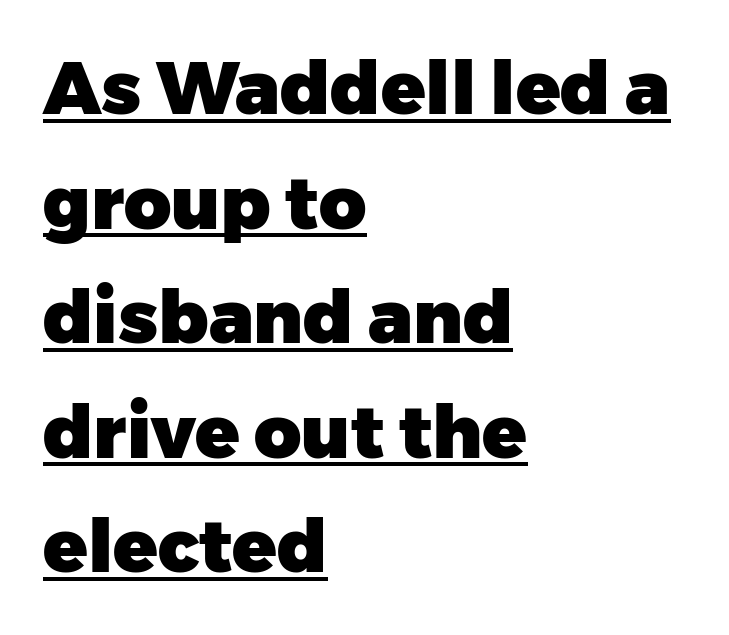
Q: Is the text bold? A: Yes.
Q: Is the text italic (slanted)? A: No, it is upright.
Q: Is the typeface a serif or a sans-serif typeface? A: Sans-serif.
Q: Is the text underlined? A: Yes.
Q: How is the paragraph aligned? A: Left-aligned.
Q: Is the spacing between letters normal or unusually wide? A: Normal.
Q: Is the spacing between lines tight, normal or loose? A: Normal.
Q: Width (condensed, normal, or wide)? A: Normal.
Q: Stroke contrast? A: Low.
Q: x-height? A: Medium.
Q: Monospaced? A: No.
